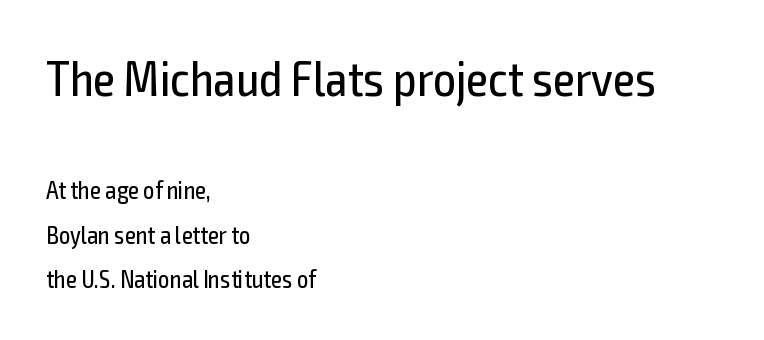
{"serif": "no", "italic": "no", "bold": "no", "weight": "regular", "width": "condensed", "x_height": "medium", "monospaced": "no", "underline": "no", "align": "left", "line_spacing_ratio": 1.77, "letter_spacing": "normal", "letter_spacing_em": 0.0, "larger_block": "first", "size_ratio": 2.0, "glyph_px": 50}
